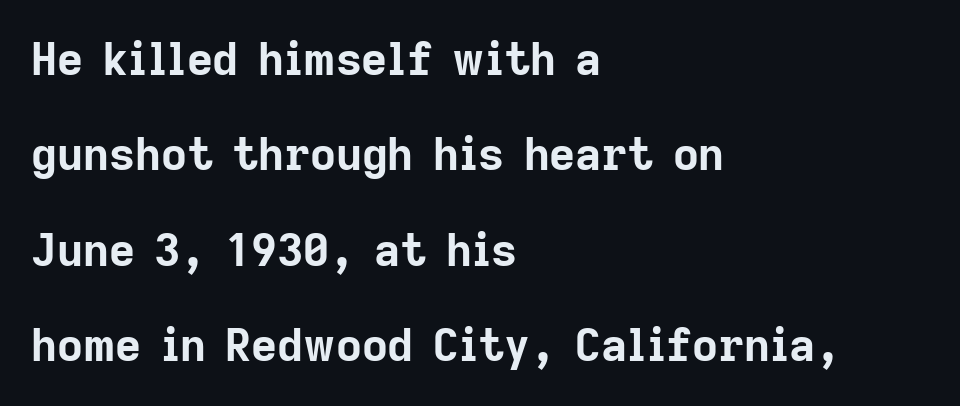
Q: Is the text bold? A: Yes.
Q: Is the text italic (slanted)? A: No, it is upright.
Q: Is the typeface a serif or a sans-serif typeface? A: Sans-serif.
Q: Is the text underlined? A: No.
Q: How is the paragraph aligned? A: Left-aligned.
Q: Is the spacing between letters normal or unusually wide? A: Normal.
Q: Is the spacing between lines tight, normal or loose? A: Loose.
Q: Width (condensed, normal, or wide)? A: Normal.
Q: Stroke contrast? A: Low.
Q: x-height? A: Medium.
Q: Monospaced? A: No.
